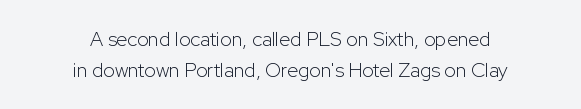
{"italic": "no", "bold": "no", "underline": "no", "align": "center", "line_spacing": "normal", "line_spacing_ratio": 1.53, "letter_spacing": "normal", "letter_spacing_em": 0.0, "glyph_px": 20}
